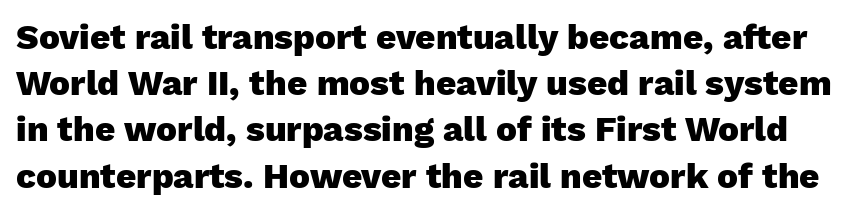
{"serif": "no", "italic": "no", "bold": "yes", "weight": "heavy", "width": "normal", "stroke_contrast": "low", "x_height": "medium", "monospaced": "no", "underline": "no", "line_spacing": "normal", "line_spacing_ratio": 1.32, "letter_spacing": "normal", "letter_spacing_em": 0.0, "glyph_px": 35}
